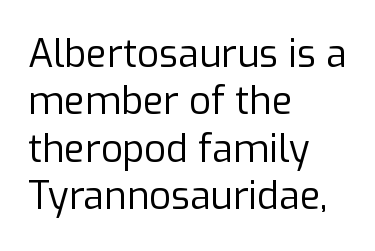
The image shows 38 px regular-weight sans-serif type, upright; set left-aligned, normal line spacing (1.25x), normal letter spacing, not underlined; low stroke contrast and a medium x-height.
